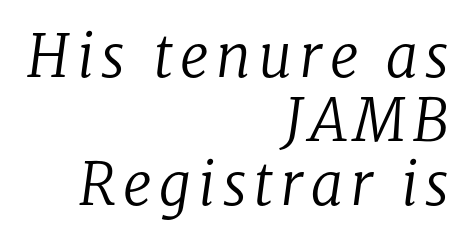
The image shows 58 px regular-weight serif type, italic (leaning right); set right-aligned, tight line spacing (1.1x), not underlined; low stroke contrast and a medium x-height.
